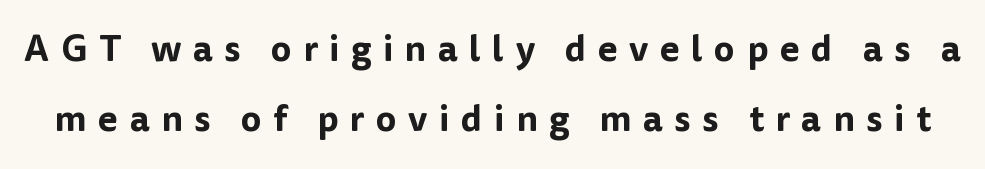
The horizontal fit of the characters is loose and conspicuously gappy. The rendering shows plain stroke endings on the letterforms — a sans-serif design. This sample has the flowing, uneven cadence of proportional lettering. The string is rendered with underlining switched off. Designer's note — italics off, roman on.
